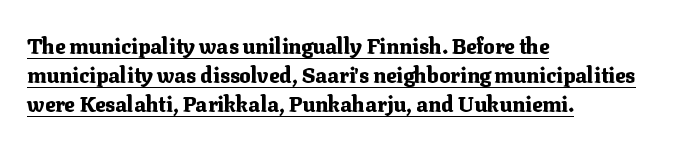
The image shows 21 px bold type, upright; set left-aligned, normal line spacing (1.39x), normal letter spacing, underlined.
